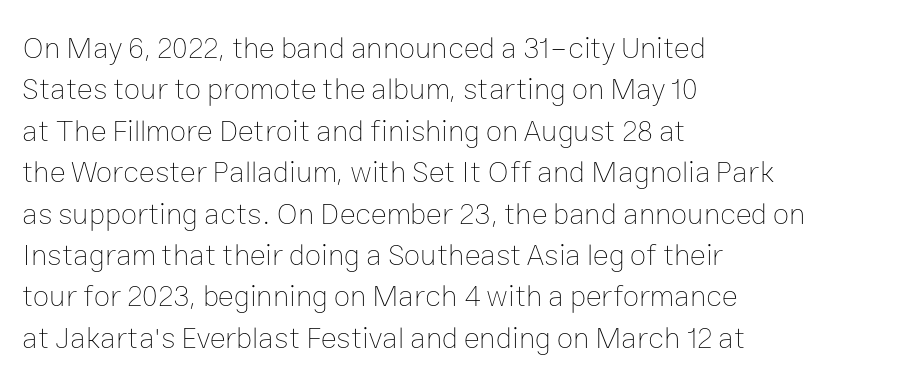
Nobody drew a line under any word here. When letters stand straight like this, we call the style roman or upright. Quick note: interline space is typical. Here the glyphs are tracked normally, forming tight word shapes.
